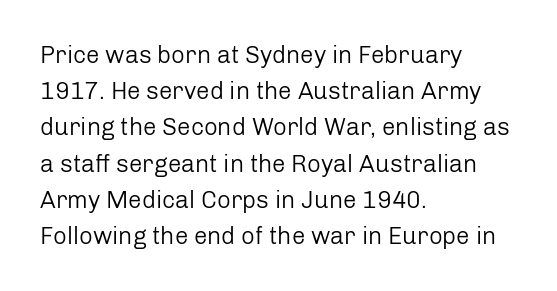
The image shows 24 px text type, upright; set left-aligned, normal line spacing (1.51x), normal letter spacing, not underlined.
